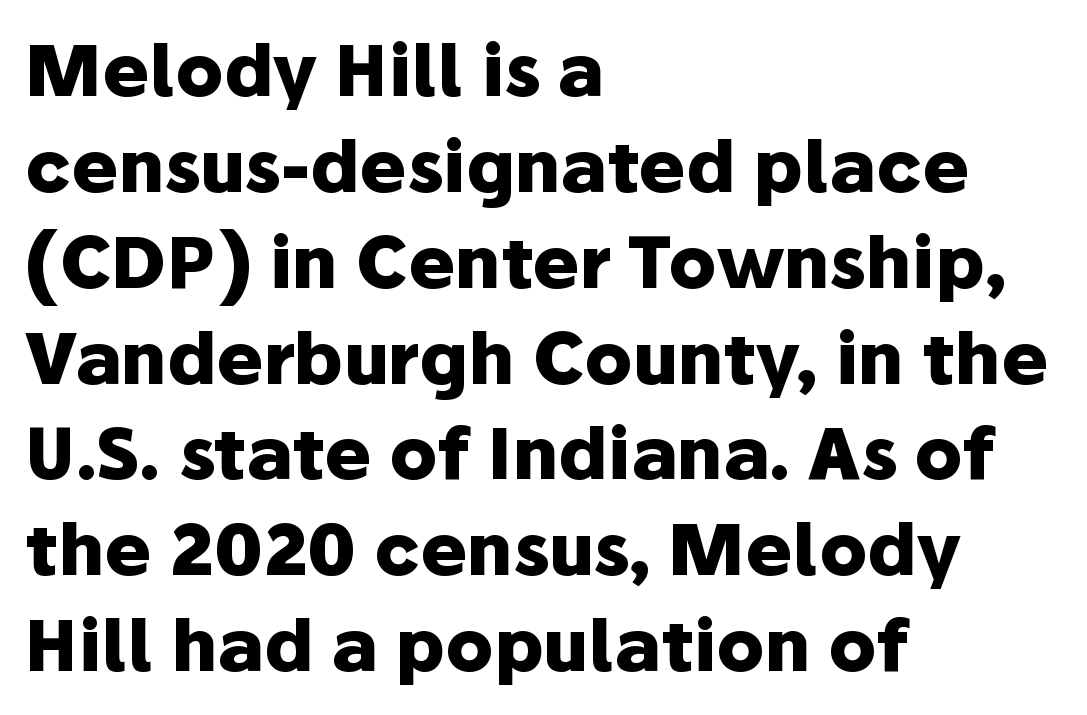
Q: Is the text bold? A: Yes.
Q: Is the text italic (slanted)? A: No, it is upright.
Q: Is the typeface a serif or a sans-serif typeface? A: Sans-serif.
Q: Is the text underlined? A: No.
Q: How is the paragraph aligned? A: Left-aligned.
Q: Is the spacing between letters normal or unusually wide? A: Normal.
Q: Is the spacing between lines tight, normal or loose? A: Normal.
Q: Width (condensed, normal, or wide)? A: Normal.
Q: Stroke contrast? A: Low.
Q: x-height? A: Medium.
Q: Monospaced? A: No.
